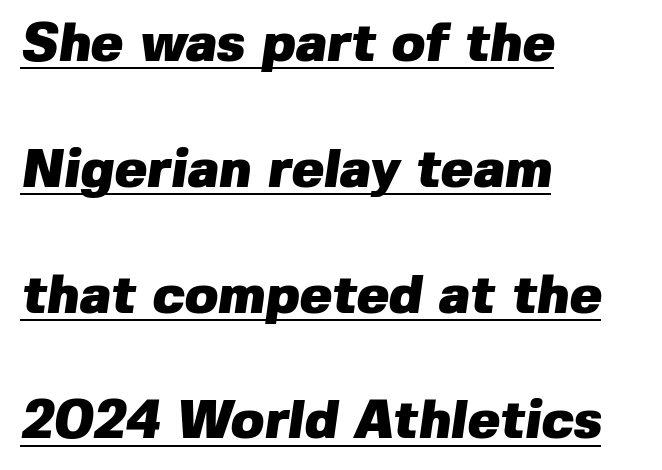
{"serif": "no", "bold": "yes", "weight": "heavy", "width": "normal", "stroke_contrast": "low", "x_height": "medium", "monospaced": "no", "underline": "yes", "align": "left", "line_spacing": "loose", "line_spacing_ratio": 2.33, "letter_spacing": "normal", "letter_spacing_em": 0.0, "glyph_px": 54}
